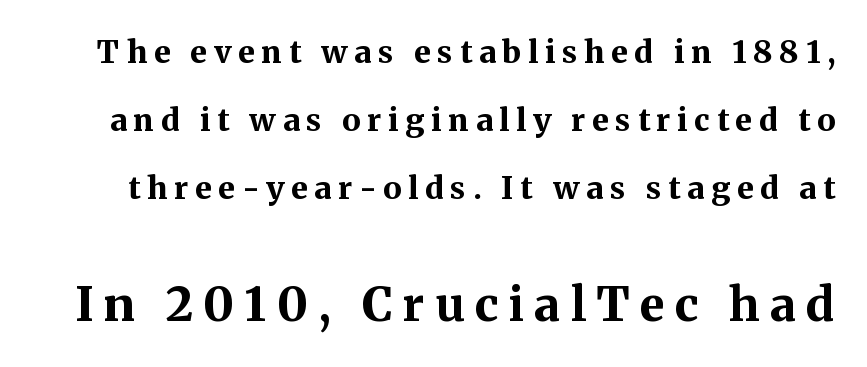
{"serif": "yes", "italic": "no", "bold": "yes", "weight": "bold", "width": "normal", "stroke_contrast": "medium", "x_height": "medium", "monospaced": "no", "underline": "no", "line_spacing": "loose", "line_spacing_ratio": 2.2, "letter_spacing": "wide", "letter_spacing_em": 0.22, "larger_block": "second", "size_ratio": 1.52, "glyph_px": 47}
